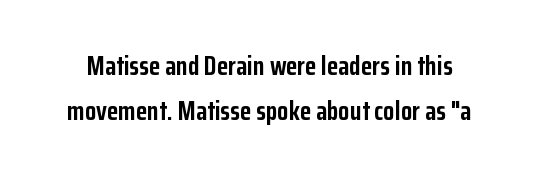
{"italic": "no", "bold": "yes", "underline": "no", "line_spacing_ratio": 1.74, "letter_spacing": "normal", "letter_spacing_em": 0.0, "glyph_px": 26}
